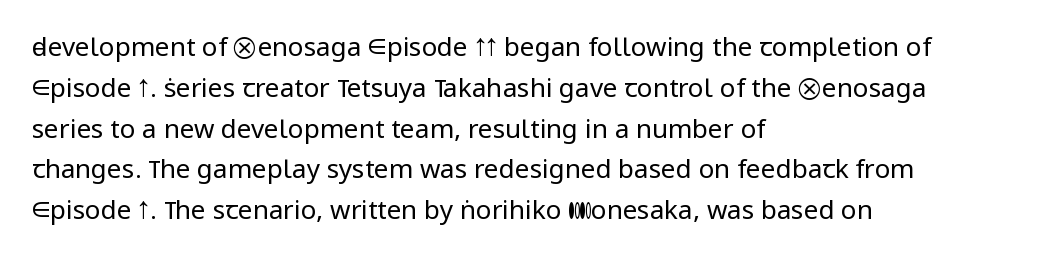
The gap between lines stays unmarked. No extra tracking has been applied to these lines. Does the leading feel generous? No, just average. Short and long lines alike share a common starting point at left.
